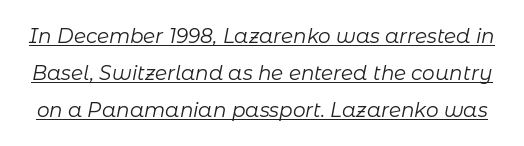
Tall strokes in this sample are angled rather than plumb. Here the glyphs are tracked normally, forming tight word shapes. These glyphs show unthickened strokes, regular width or finer. Is there an underline? Yes — a line sits under the letters.
